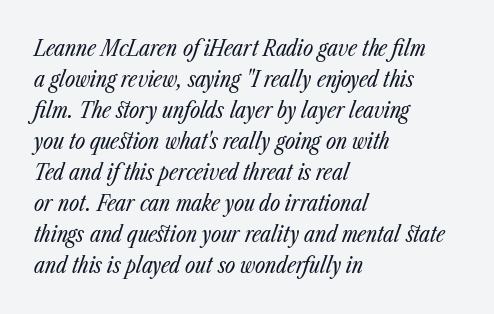
The horizontal fit of the characters is conventional and even. Italic: yes, the glyphs are oblique. Line starts are locked; line ends wander. Stem width sits at or under what a default text font uses. Does the leading feel generous? No, just average. Quick note: underline off.
